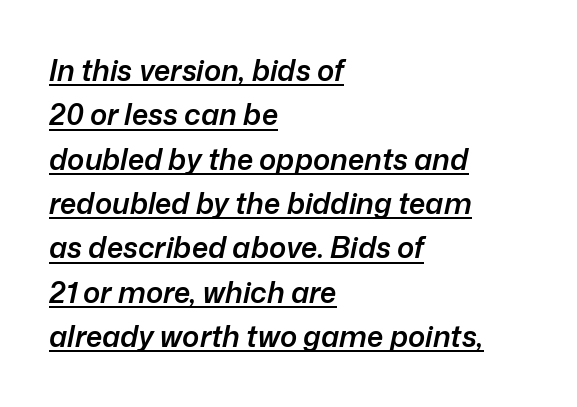
Q: Is the text bold? A: Semi-bold.
Q: Is the text italic (slanted)? A: Yes, it leans right by about 12 degrees.
Q: Is the text underlined? A: Yes.
Q: How is the paragraph aligned? A: Left-aligned.
Q: Is the spacing between letters normal or unusually wide? A: Normal.
Q: Is the spacing between lines tight, normal or loose? A: Normal.
Q: Width (condensed, normal, or wide)? A: Normal.
Q: Stroke contrast? A: Low.
Q: x-height? A: Medium.
Q: Monospaced? A: No.
